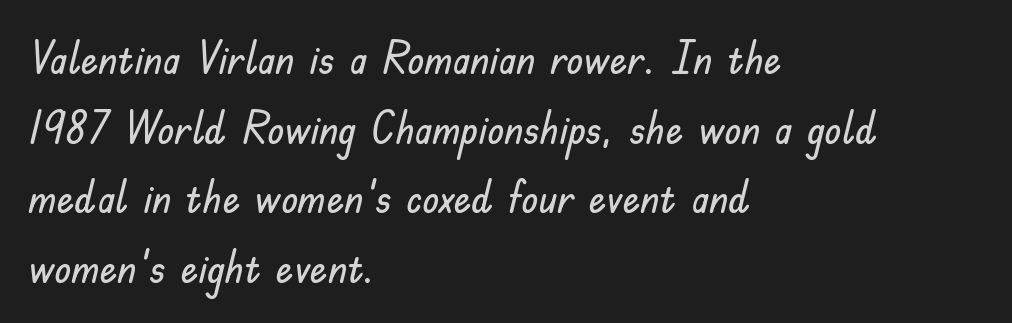
Looks like regular typesetting: each glyph gets only the width it needs. Just letters on the line, the space beneath them empty. The setting favours the left margin, as ordinary paragraphs usually do. Font category for this specimen: sans-serif.
